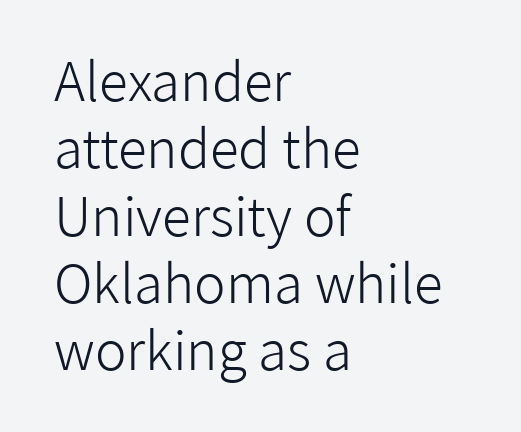
The image shows 53 px light sans-serif type, upright; set left-aligned, normal line spacing (1.27x), normal letter spacing, not underlined; low stroke contrast and a medium x-height.
